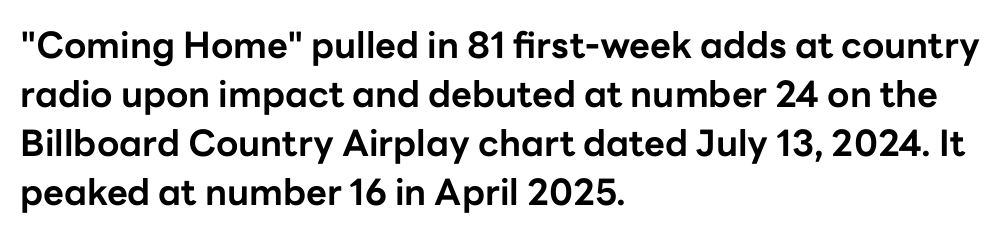
The image shows 36 px bold sans-serif type, upright; set left-aligned, normal line spacing (1.36x), normal letter spacing, not underlined; low stroke contrast and a medium x-height.
